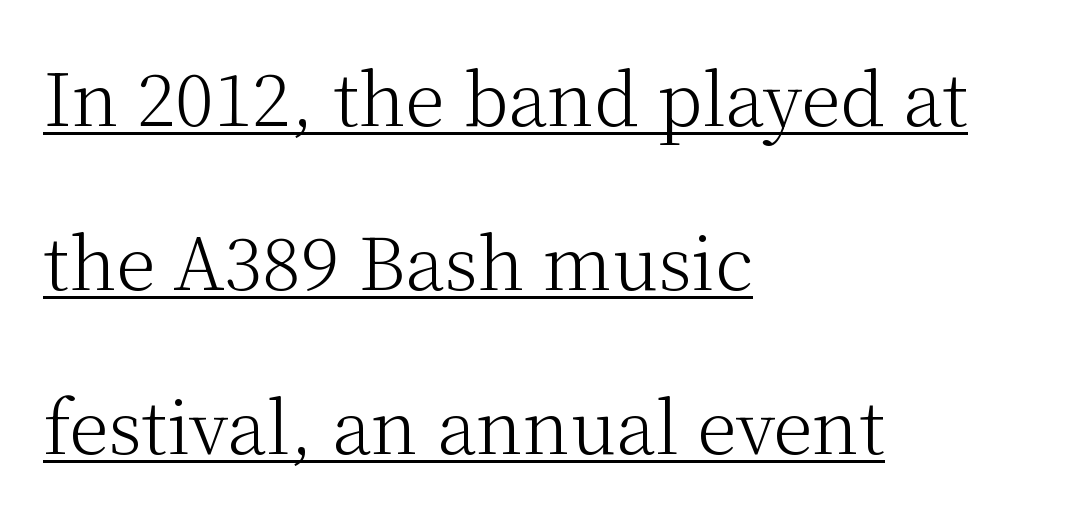
Q: Is the text bold? A: No.
Q: Is the text italic (slanted)? A: No, it is upright.
Q: Is the typeface a serif or a sans-serif typeface? A: Serif.
Q: Is the text underlined? A: Yes.
Q: How is the paragraph aligned? A: Left-aligned.
Q: Is the spacing between letters normal or unusually wide? A: Normal.
Q: Is the spacing between lines tight, normal or loose? A: Loose.
Q: Width (condensed, normal, or wide)? A: Normal.
Q: Stroke contrast? A: Medium.
Q: x-height? A: Medium.
Q: Monospaced? A: No.
